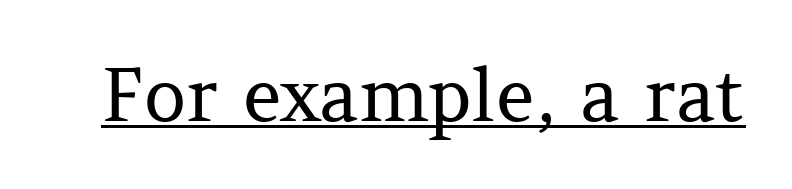
Q: Is the text bold? A: No.
Q: Is the text italic (slanted)? A: No, it is upright.
Q: Is the typeface a serif or a sans-serif typeface? A: Serif.
Q: Is the text underlined? A: Yes.
Q: Is the spacing between letters normal or unusually wide? A: Normal.
Q: Width (condensed, normal, or wide)? A: Normal.
Q: Stroke contrast? A: Medium.
Q: x-height? A: Medium.
Q: Monospaced? A: No.
